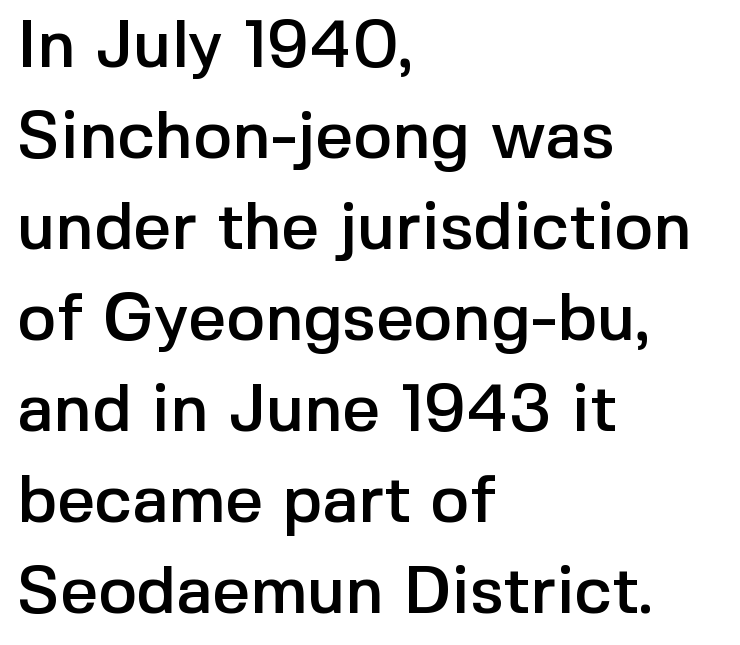
The image shows 66 px sans-serif type, upright; set left-aligned, normal line spacing (1.38x), normal letter spacing, not underlined; a medium x-height.
